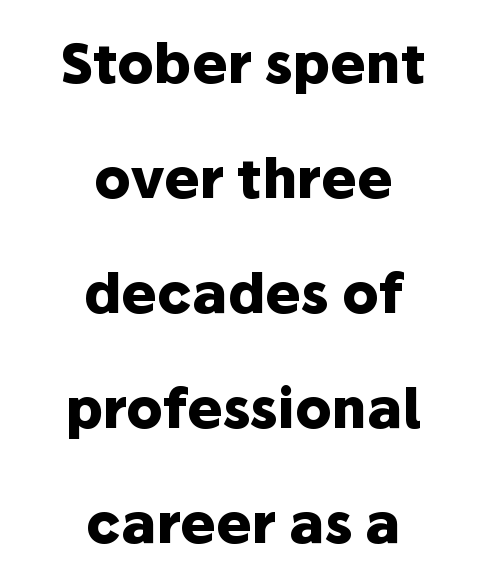
{"serif": "no", "italic": "no", "bold": "yes", "weight": "heavy", "width": "normal", "stroke_contrast": "low", "x_height": "medium", "monospaced": "no", "underline": "no", "align": "center", "line_spacing": "loose", "line_spacing_ratio": 2.13, "letter_spacing": "normal", "letter_spacing_em": 0.0, "glyph_px": 54}
